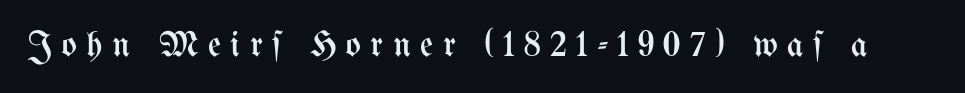
The image shows 36 px regular-weight, condensed type, upright; set unusually wide letter spacing (+0.26 em), not underlined; medium stroke contrast and a medium x-height.
